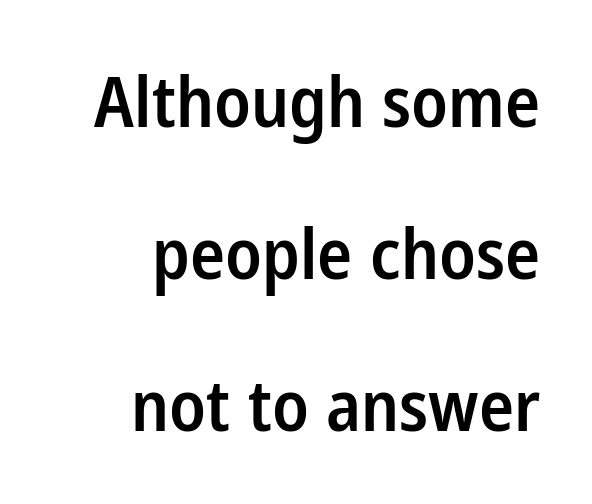
Here the glyphs are tracked normally, forming tight word shapes. Rule under the text: the space is simply empty. Regarding serifs, this sample does without them. These lines were composed using upright roman letters.
